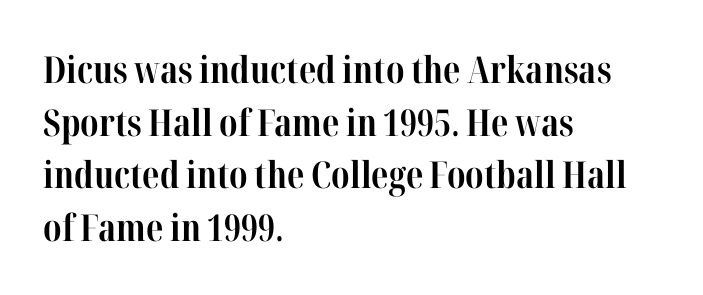
{"serif": "yes", "italic": "no", "bold": "yes", "weight": "bold", "width": "condensed", "stroke_contrast": "high", "x_height": "medium", "monospaced": "no", "underline": "no", "align": "left", "line_spacing": "normal", "line_spacing_ratio": 1.42, "letter_spacing": "normal", "letter_spacing_em": 0.0, "glyph_px": 37}
